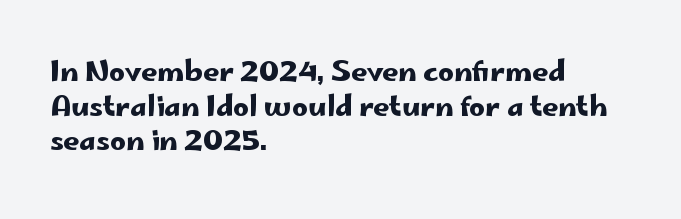
{"serif": "no", "italic": "no", "width": "wide", "stroke_contrast": "low", "x_height": "small", "monospaced": "no", "underline": "no", "align": "left", "line_spacing_ratio": 1.24, "letter_spacing": "normal", "letter_spacing_em": 0.0, "glyph_px": 28}
